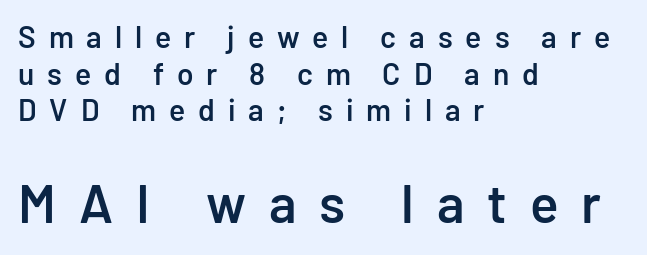
Here the glyphs are tracked loosely, breaking word shapes into spaced letters. The string is rendered with underlining switched off. Type style note: lacks serifs. Whoever set this made the second block the dominant, larger element. The letters advance in unequal steps, a hallmark of proportional type.
